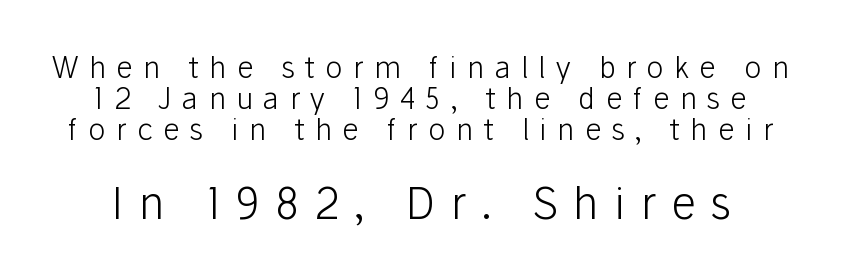
Q: Is the text bold? A: No.
Q: Is the text italic (slanted)? A: No, it is upright.
Q: Is the typeface a serif or a sans-serif typeface? A: Sans-serif.
Q: Is the text underlined? A: No.
Q: Is the spacing between letters normal or unusually wide? A: Unusually wide.
Q: Is the spacing between lines tight, normal or loose? A: Tight.
Q: Which block of text is set in a larger size, the first (top) or the second (bottom)? A: The second (bottom) one.
Q: Width (condensed, normal, or wide)? A: Normal.
Q: Stroke contrast? A: Low.
Q: x-height? A: Medium.
Q: Monospaced? A: No.
